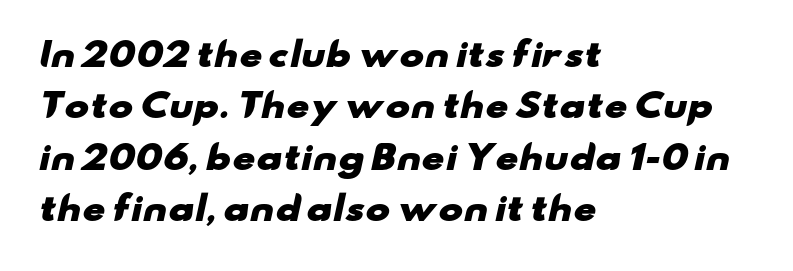
Q: Is the text bold? A: Yes.
Q: Is the typeface a serif or a sans-serif typeface? A: Sans-serif.
Q: Is the text underlined? A: No.
Q: How is the paragraph aligned? A: Left-aligned.
Q: Is the spacing between letters normal or unusually wide? A: Normal.
Q: Is the spacing between lines tight, normal or loose? A: Normal.
Q: Width (condensed, normal, or wide)? A: Wide.
Q: Stroke contrast? A: Low.
Q: x-height? A: Small.
Q: Monospaced? A: No.
